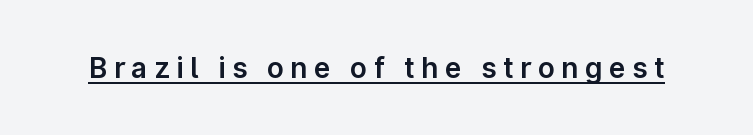
Q: Is the text italic (slanted)? A: No, it is upright.
Q: Is the typeface a serif or a sans-serif typeface? A: Sans-serif.
Q: Is the text underlined? A: Yes.
Q: Is the spacing between letters normal or unusually wide? A: Unusually wide.
Q: Width (condensed, normal, or wide)? A: Normal.
Q: Stroke contrast? A: Low.
Q: x-height? A: Medium.
Q: Monospaced? A: No.
